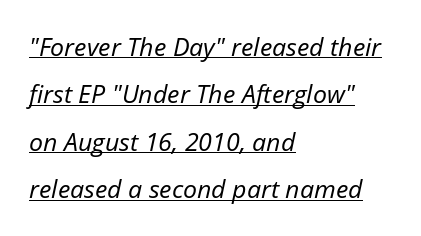
Q: Is the text bold? A: No.
Q: Is the text italic (slanted)? A: Yes, it leans right by about 12 degrees.
Q: Is the text underlined? A: Yes.
Q: How is the paragraph aligned? A: Left-aligned.
Q: Is the spacing between letters normal or unusually wide? A: Normal.
Q: Is the spacing between lines tight, normal or loose? A: Loose.
